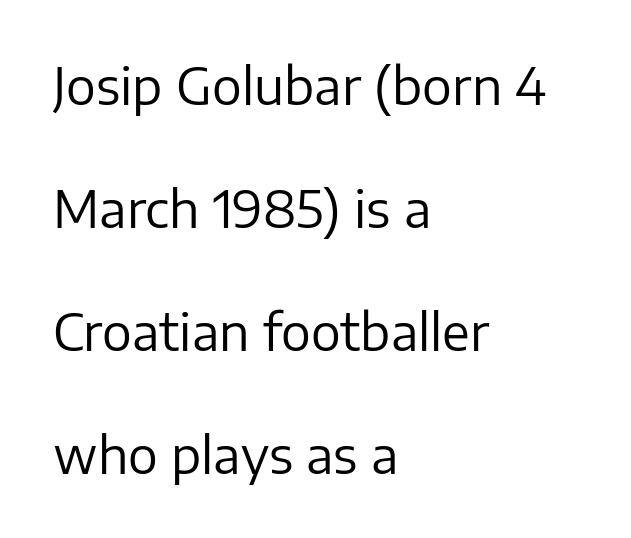
The image shows 50 px regular-weight sans-serif type, upright; set left-aligned, loose line spacing (2.46x), normal letter spacing, not underlined; low stroke contrast and a medium x-height.
